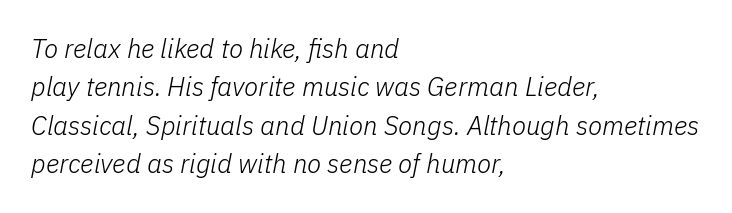
Q: Is the text bold? A: No.
Q: Is the text italic (slanted)? A: Yes, it leans right by about 11 degrees.
Q: Is the text underlined? A: No.
Q: How is the paragraph aligned? A: Left-aligned.
Q: Is the spacing between letters normal or unusually wide? A: Normal.
Q: Is the spacing between lines tight, normal or loose? A: Normal.
